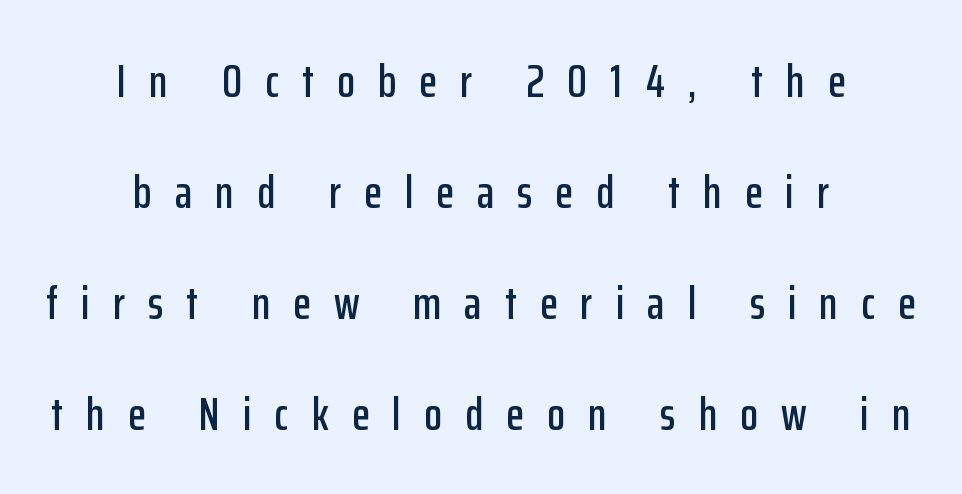
{"serif": "no", "italic": "no", "width": "condensed", "stroke_contrast": "low", "x_height": "medium", "monospaced": "no", "underline": "no", "align": "center", "line_spacing": "loose", "line_spacing_ratio": 2.36, "letter_spacing": "wide", "letter_spacing_em": 0.49, "glyph_px": 47}
